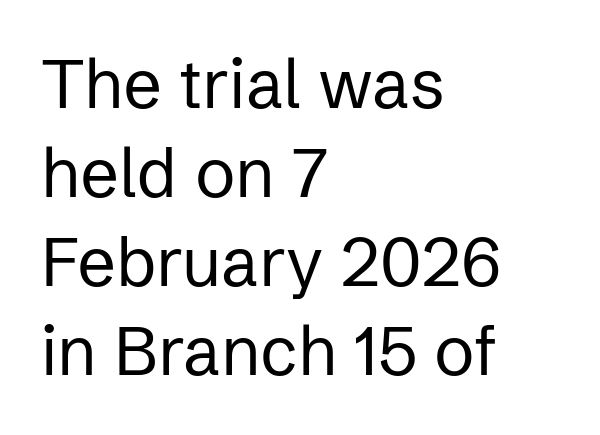
{"serif": "no", "italic": "no", "bold": "no", "weight": "regular", "width": "normal", "stroke_contrast": "low", "x_height": "medium", "monospaced": "no", "underline": "no", "align": "left", "line_spacing": "normal", "line_spacing_ratio": 1.31, "letter_spacing": "normal", "letter_spacing_em": 0.0, "glyph_px": 68}
